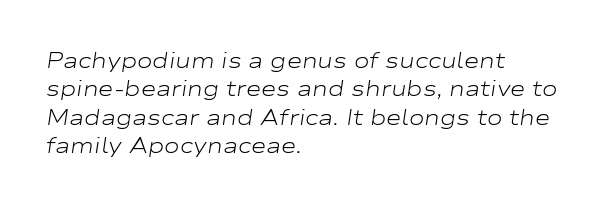
{"italic": "yes", "lean": "right", "slant_degrees": 9, "bold": "no", "underline": "no", "align": "left", "line_spacing": "normal", "line_spacing_ratio": 1.35, "letter_spacing": "normal", "letter_spacing_em": 0.0, "glyph_px": 21}
